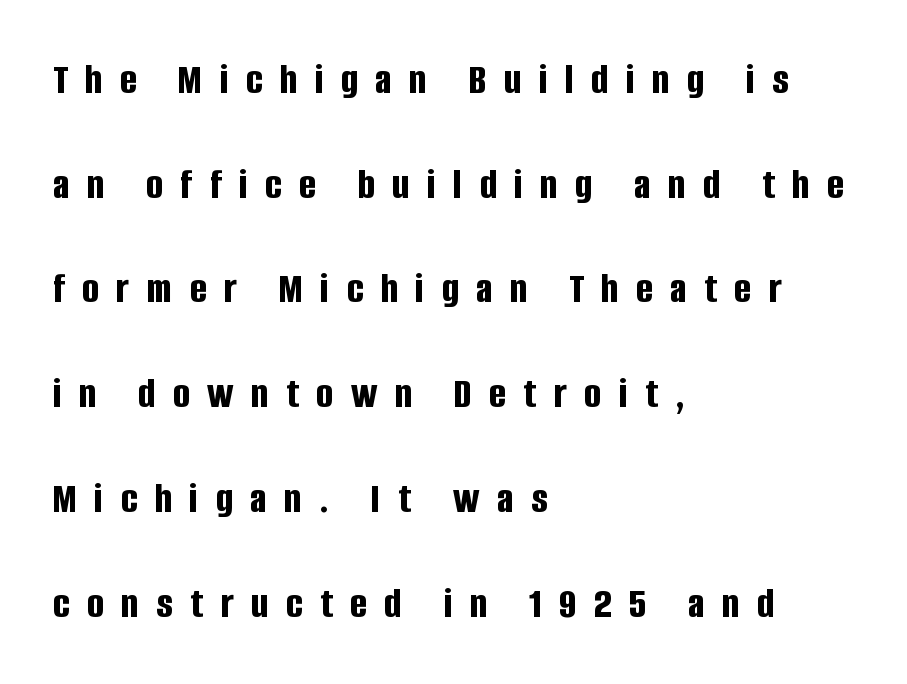
{"serif": "no", "italic": "no", "bold": "yes", "weight": "bold", "width": "condensed", "stroke_contrast": "low", "x_height": "large", "monospaced": "no", "underline": "no", "align": "left", "line_spacing": "loose", "line_spacing_ratio": 2.38, "letter_spacing": "wide", "letter_spacing_em": 0.4, "glyph_px": 44}
